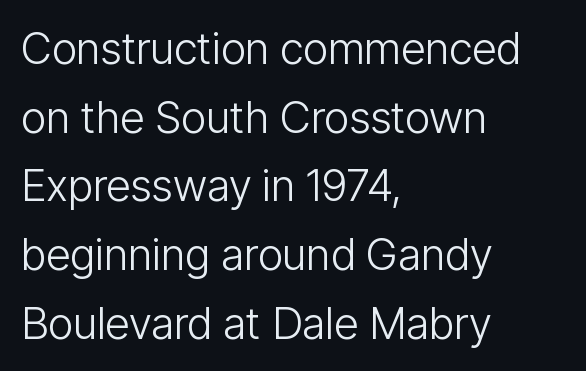
Q: Is the text bold? A: No.
Q: Is the text italic (slanted)? A: No, it is upright.
Q: Is the typeface a serif or a sans-serif typeface? A: Sans-serif.
Q: Is the text underlined? A: No.
Q: How is the paragraph aligned? A: Left-aligned.
Q: Is the spacing between letters normal or unusually wide? A: Normal.
Q: Is the spacing between lines tight, normal or loose? A: Normal.
Q: Width (condensed, normal, or wide)? A: Condensed.
Q: Stroke contrast? A: Low.
Q: x-height? A: Medium.
Q: Monospaced? A: No.
